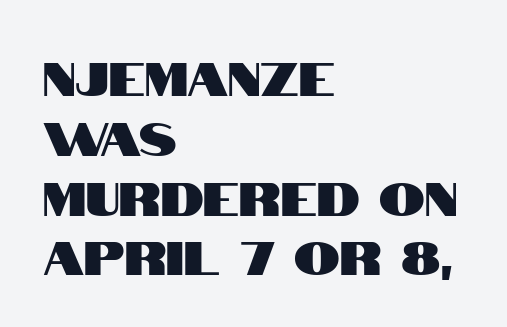
{"serif": "no", "italic": "no", "width": "condensed", "stroke_contrast": "high", "x_height": "large", "monospaced": "no", "underline": "no", "align": "left", "line_spacing": "normal", "line_spacing_ratio": 1.3, "letter_spacing": "normal", "letter_spacing_em": 0.0, "glyph_px": 46}
